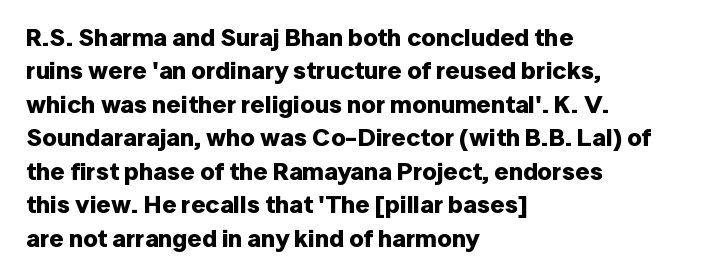
{"italic": "no", "bold": "yes", "underline": "no", "align": "left", "line_spacing": "normal", "line_spacing_ratio": 1.34, "letter_spacing": "normal", "letter_spacing_em": 0.0, "glyph_px": 25}
